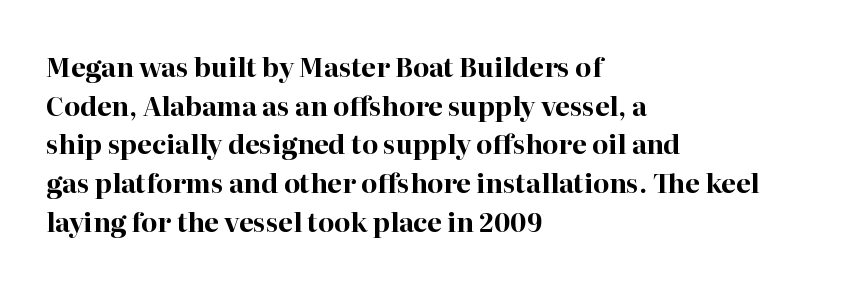
{"italic": "no", "bold": "yes", "underline": "no", "align": "left", "line_spacing": "normal", "line_spacing_ratio": 1.49, "letter_spacing": "normal", "letter_spacing_em": 0.0, "glyph_px": 26}
